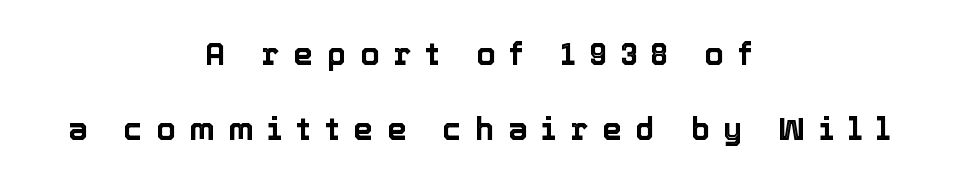
Compared with typical body copy, the letter spacing here is much looser. Descenders are the only things crossing below the line. Characters remain perfectly vertical along every line. Casual observation: everything's sitting right in the middle.
